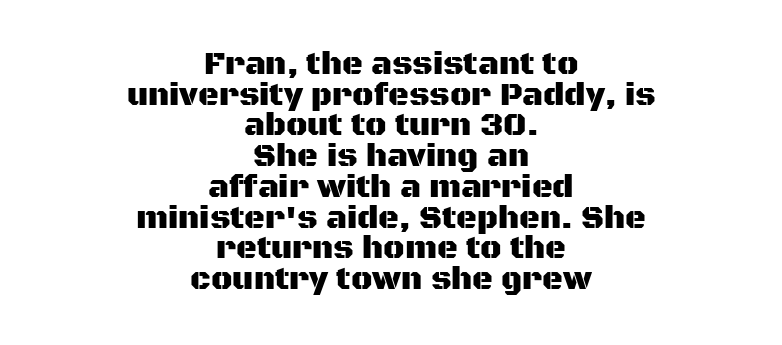
Q: Is the text italic (slanted)? A: No, it is upright.
Q: Is the typeface a serif or a sans-serif typeface? A: Sans-serif.
Q: Is the text underlined? A: No.
Q: How is the paragraph aligned? A: Centered.
Q: Is the spacing between letters normal or unusually wide? A: Normal.
Q: Is the spacing between lines tight, normal or loose? A: Tight.
Q: Width (condensed, normal, or wide)? A: Normal.
Q: Stroke contrast? A: Medium.
Q: x-height? A: Large.
Q: Monospaced? A: No.
